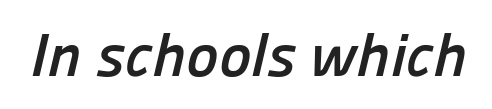
Underlining? Definitely not there. You'd pick this weight for a headline — it's a proper bold. The characters display no serif detailing; their extremities are plain. These lines keep a tight, regular rhythm from letter to letter. Character widths vary here, with narrow letters taking less room than wide ones.
